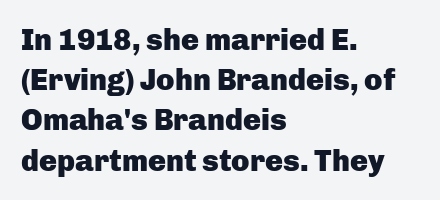
The typography opts for an upright posture over an oblique one. Its strokes are broad and dark, the hallmark of bold type. The typesetter chose a ragged-right arrangement here. Check where the strokes stop: nothing finishes them off — pure sans. This block has exactly the height ordinary leading produces.
